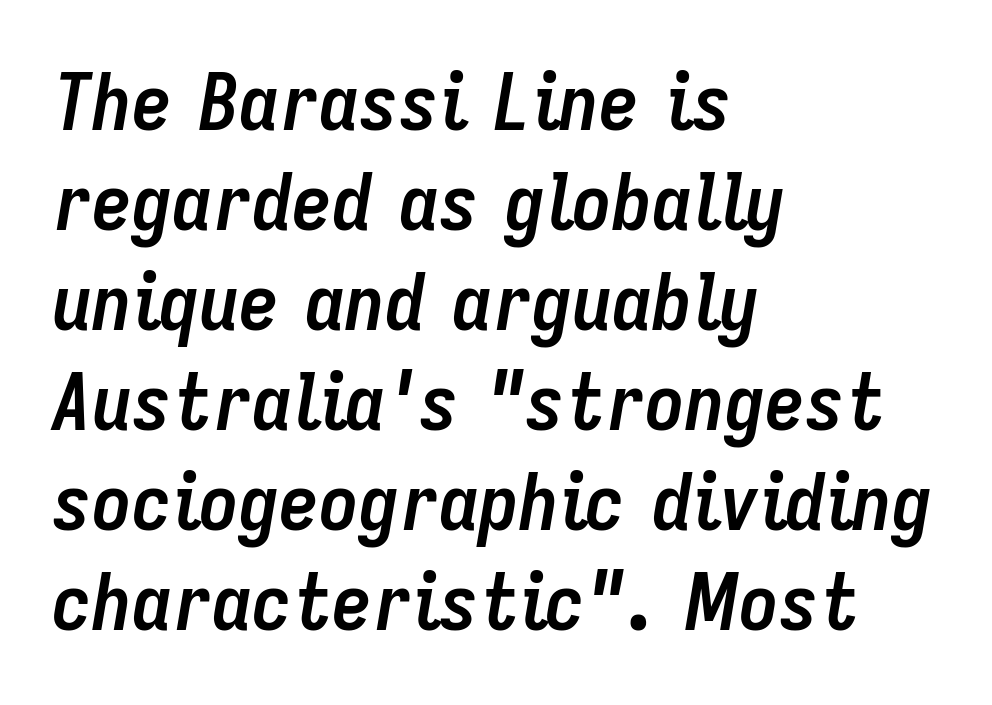
Italic? Definitely — the glyphs are oblique. One glance says typical: line gaps are just what's usual. Compared with a centered layout, this one pins lines to the left instead. Its strokes are broad and dark, the hallmark of bold type. Decoration check: the copy has no underline. The letters sit at their default tracking, neither squeezed nor spread.
